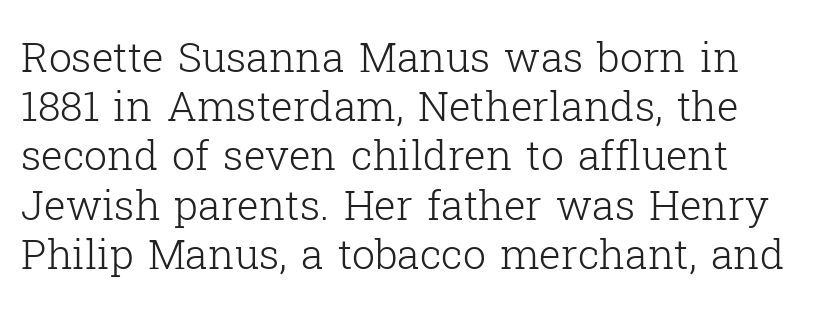
Q: Is the text bold? A: No.
Q: Is the text italic (slanted)? A: No, it is upright.
Q: Is the typeface a serif or a sans-serif typeface? A: Serif.
Q: Is the text underlined? A: No.
Q: How is the paragraph aligned? A: Left-aligned.
Q: Is the spacing between letters normal or unusually wide? A: Normal.
Q: Width (condensed, normal, or wide)? A: Normal.
Q: Stroke contrast? A: Low.
Q: x-height? A: Medium.
Q: Monospaced? A: No.
